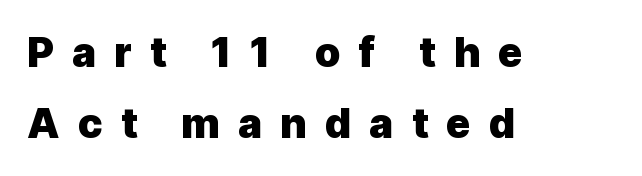
Q: Is the text bold? A: Yes.
Q: Is the text italic (slanted)? A: No, it is upright.
Q: Is the typeface a serif or a sans-serif typeface? A: Sans-serif.
Q: Is the text underlined? A: No.
Q: How is the paragraph aligned? A: Left-aligned.
Q: Is the spacing between letters normal or unusually wide? A: Unusually wide.
Q: Width (condensed, normal, or wide)? A: Normal.
Q: x-height? A: Medium.
Q: Monospaced? A: No.
